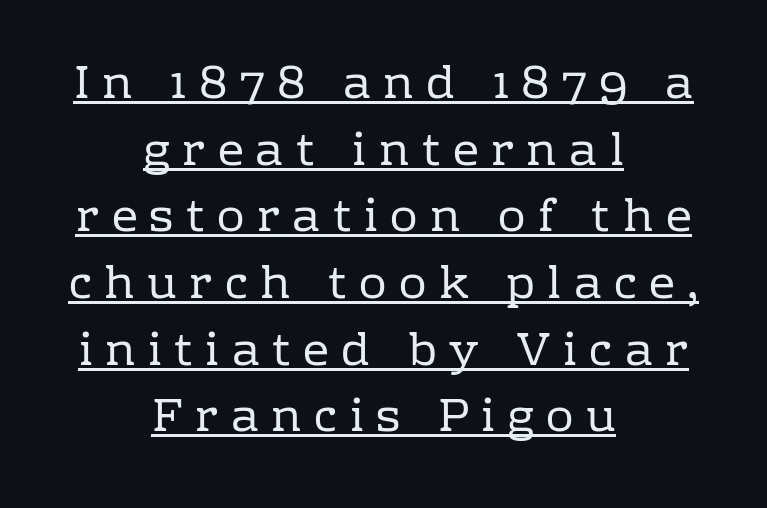
Italic? Not at all — the glyphs are vertical. Compared with typical body copy, the letter spacing here is much looser. The rows are spaced the way most documents space them. The typeface has the unassuming heft of standard copy or less.
